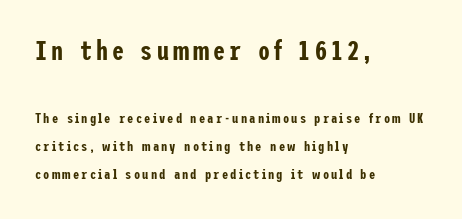
{"italic": "no", "underline": "no", "align": "left", "line_spacing": "loose", "line_spacing_ratio": 1.99, "larger_block": "first", "size_ratio": 1.93, "glyph_px": 27}
